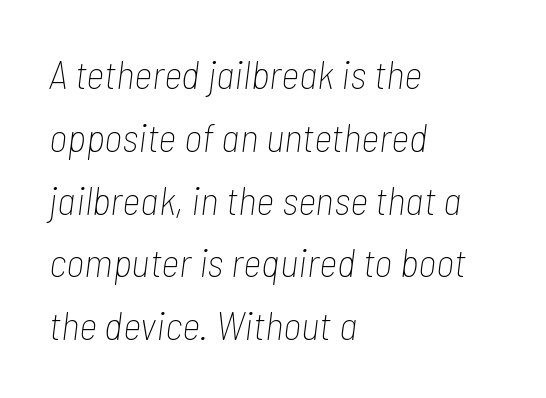
The image shows 40 px thin, condensed type, italic (leaning right); set left-aligned, normal line spacing (1.57x), normal letter spacing, not underlined; low stroke contrast and a medium x-height.
